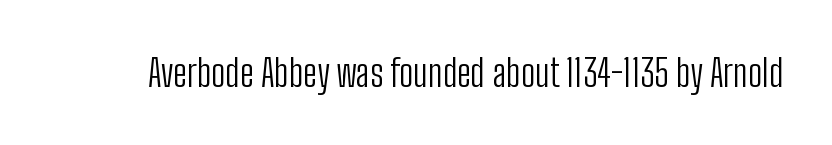
{"serif": "no", "italic": "no", "bold": "no", "weight": "light", "width": "condensed", "stroke_contrast": "low", "x_height": "medium", "monospaced": "no", "underline": "no", "letter_spacing": "normal", "letter_spacing_em": 0.0, "glyph_px": 38}
